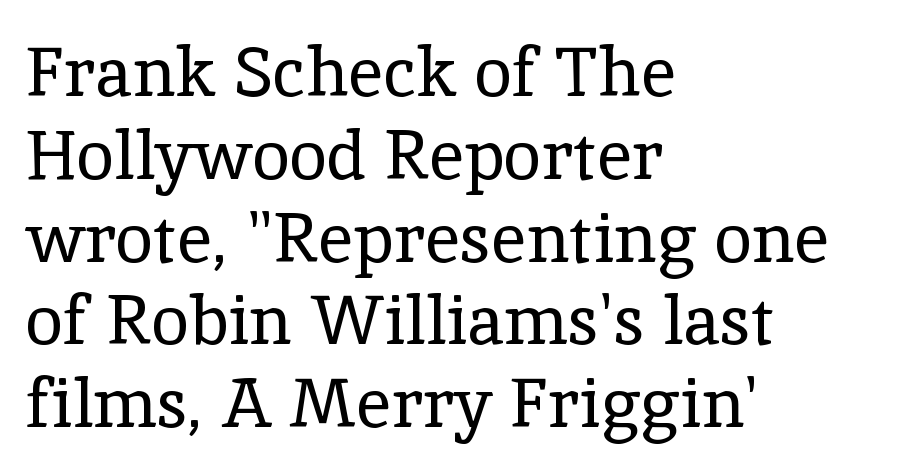
{"serif": "yes", "italic": "no", "bold": "no", "weight": "regular", "width": "normal", "x_height": "medium", "monospaced": "no", "underline": "no", "align": "left", "line_spacing_ratio": 1.2, "letter_spacing": "normal", "letter_spacing_em": 0.0, "glyph_px": 69}
